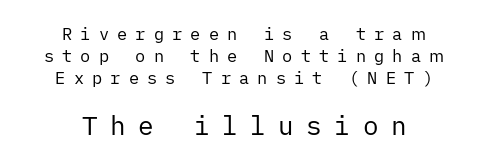
Q: Is the text bold? A: No.
Q: Is the text italic (slanted)? A: No, it is upright.
Q: Is the text underlined? A: No.
Q: How is the paragraph aligned? A: Centered.
Q: Is the spacing between letters normal or unusually wide? A: Unusually wide.
Q: Is the spacing between lines tight, normal or loose? A: Normal.
Q: Which block of text is set in a larger size, the first (top) or the second (bottom)? A: The second (bottom) one.
